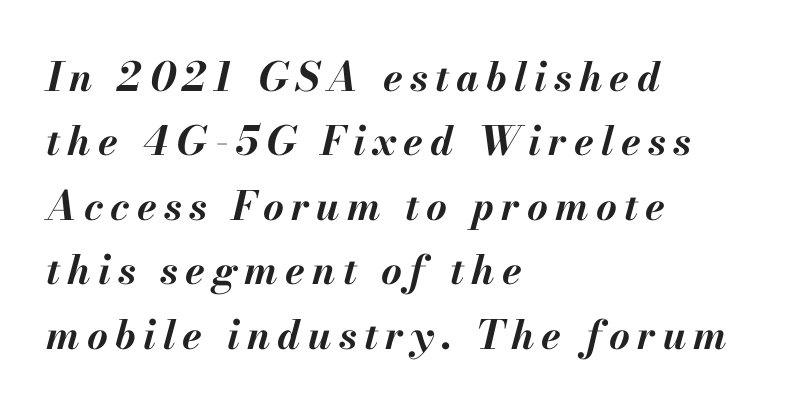
Q: Is the text bold? A: Yes.
Q: Is the text italic (slanted)? A: Yes, it leans right by about 13 degrees.
Q: Is the text underlined? A: No.
Q: How is the paragraph aligned? A: Left-aligned.
Q: Is the spacing between lines tight, normal or loose? A: Normal.
Q: Width (condensed, normal, or wide)? A: Normal.
Q: Stroke contrast? A: Medium.
Q: x-height? A: Small.
Q: Monospaced? A: No.
